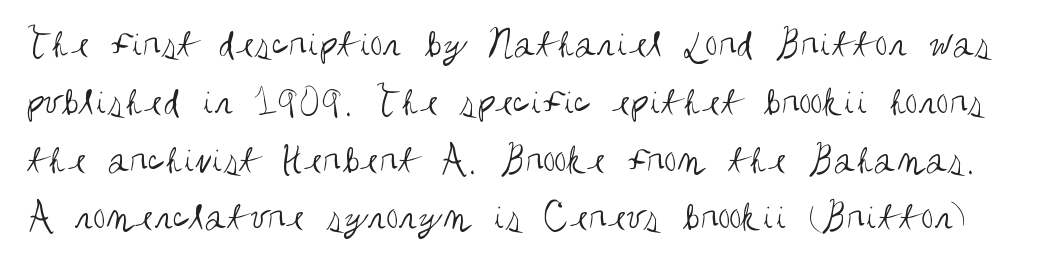
Q: Is the text bold? A: No.
Q: Is the typeface a serif or a sans-serif typeface? A: Sans-serif.
Q: Is the text underlined? A: No.
Q: Is the spacing between letters normal or unusually wide? A: Normal.
Q: Is the spacing between lines tight, normal or loose? A: Normal.
Q: Width (condensed, normal, or wide)? A: Condensed.
Q: Stroke contrast? A: Medium.
Q: x-height? A: Large.
Q: Monospaced? A: No.
